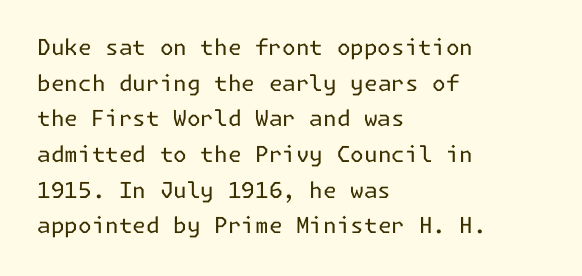
Q: Is the text bold? A: No.
Q: Is the text italic (slanted)? A: No, it is upright.
Q: Is the text underlined? A: No.
Q: How is the paragraph aligned? A: Left-aligned.
Q: Is the spacing between letters normal or unusually wide? A: Normal.
Q: Is the spacing between lines tight, normal or loose? A: Normal.
